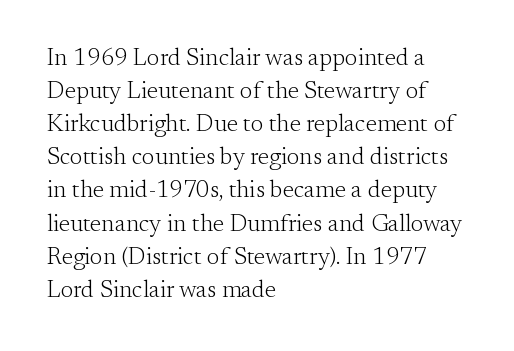
Q: Is the text bold? A: No.
Q: Is the text italic (slanted)? A: No, it is upright.
Q: Is the text underlined? A: No.
Q: How is the paragraph aligned? A: Left-aligned.
Q: Is the spacing between letters normal or unusually wide? A: Normal.
Q: Is the spacing between lines tight, normal or loose? A: Normal.
